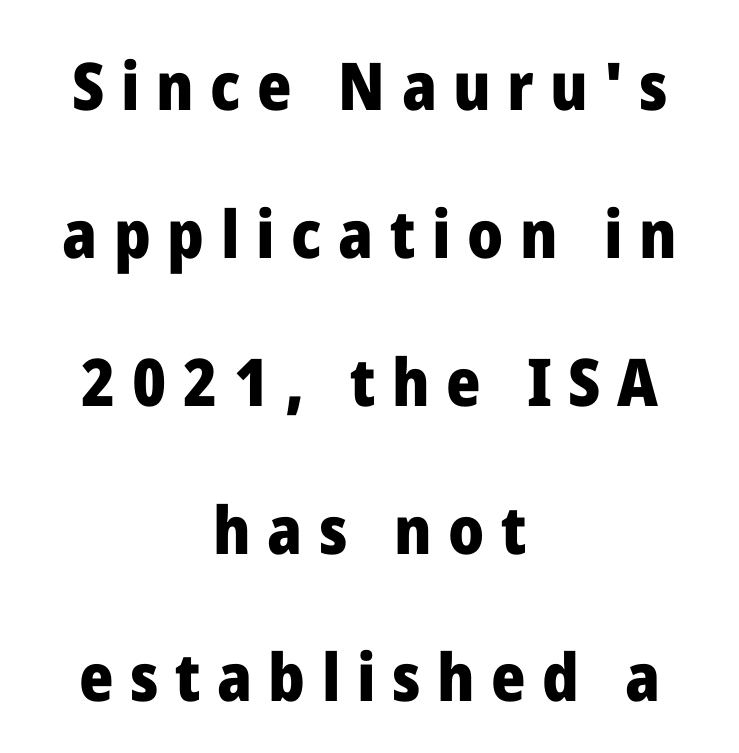
{"serif": "no", "italic": "no", "bold": "yes", "weight": "heavy", "width": "normal", "stroke_contrast": "low", "x_height": "medium", "monospaced": "no", "underline": "no", "align": "center", "line_spacing": "loose", "line_spacing_ratio": 2.24, "letter_spacing": "wide", "letter_spacing_em": 0.25, "glyph_px": 66}
